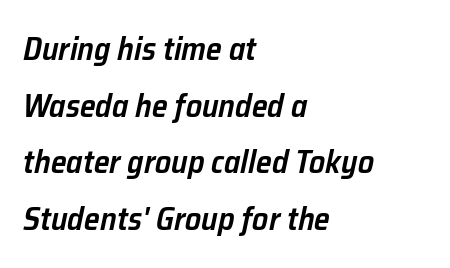
Observe the lean: these are italic letterforms. Students, note that the glyphs here touch the page at normal intervals. Has an underline been added? It has not. Each letter keeps its own natural width here, so spacing adapts to shape. Each line starts at the same left margin while the right side varies. On the weight axis this lands at semibold, roughly 600.
